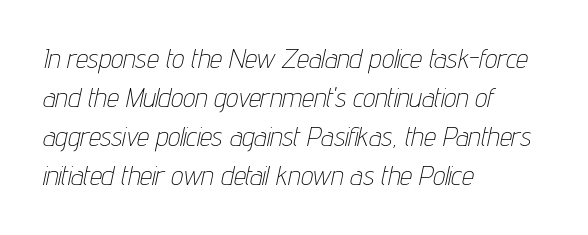
Q: Is the text bold? A: No.
Q: Is the text italic (slanted)? A: Yes, it leans right by about 12 degrees.
Q: Is the text underlined? A: No.
Q: How is the paragraph aligned? A: Left-aligned.
Q: Is the spacing between letters normal or unusually wide? A: Normal.
Q: Is the spacing between lines tight, normal or loose? A: Normal.
